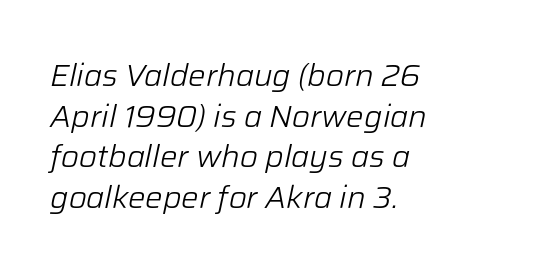
The rendering uses a moderate line-height, typical for paragraphs. These glyphs show unthickened strokes, regular width or finer. Descenders hang freely into open space. Slant detected: the letters are inclined. Spacing verdict: proportional, widths tailored to each character.
